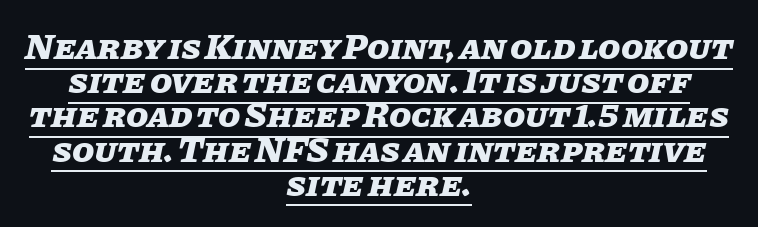
Here the glyphs are tracked normally, forming tight word shapes. Spacing verdict: proportional, widths tailored to each character. Summary of weight: heavy, a full bold. The glyphs look as if they've been sheared to an angle.
